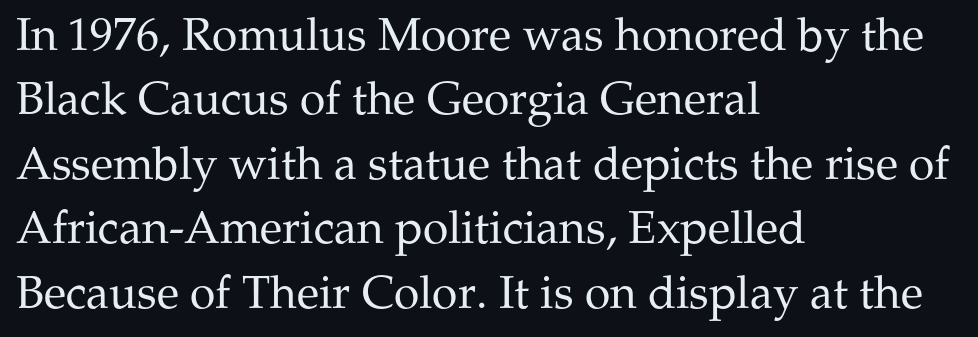
The image shows 46 px regular-weight serif type, upright; set left-aligned, normal line spacing (1.4x), normal letter spacing, not underlined; medium stroke contrast and a medium x-height.
